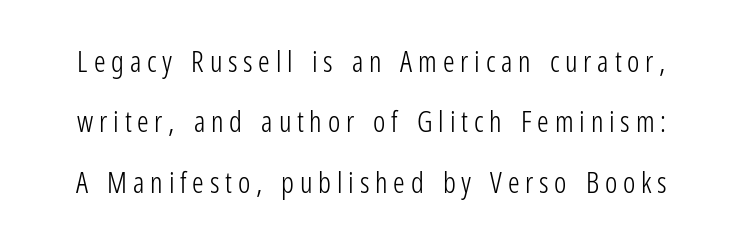
Do the characters align in a grid? No, the font is proportional. The block of text is sparse from top to bottom, with ample space between rows. Designer's note — italics off, roman on. You can tell from the bare stems that sans-serif type was used.
